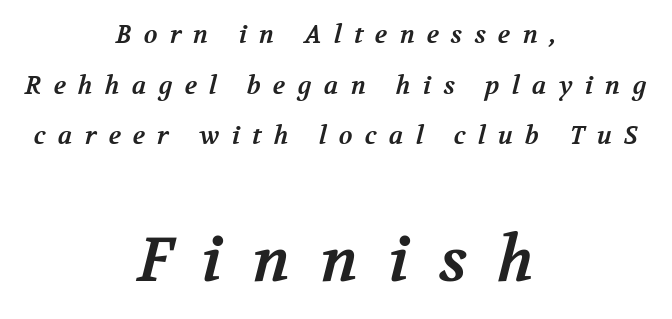
The image shows 62 px bold serif type; set centered, loose line spacing (2.03x), unusually wide letter spacing (+0.49 em), not underlined; the second (bottom) block is 2.48x larger; medium stroke contrast and a medium x-height.
